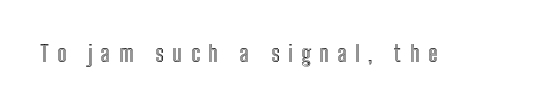
Q: Is the text italic (slanted)? A: No, it is upright.
Q: Is the text underlined? A: No.
Q: Is the spacing between letters normal or unusually wide? A: Unusually wide.
